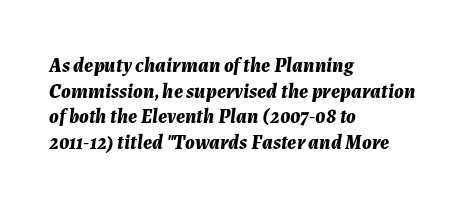
Q: Is the text bold? A: Yes.
Q: Is the text italic (slanted)? A: Yes, it leans right by about 7 degrees.
Q: Is the text underlined? A: No.
Q: How is the paragraph aligned? A: Left-aligned.
Q: Is the spacing between letters normal or unusually wide? A: Normal.
Q: Is the spacing between lines tight, normal or loose? A: Normal.
